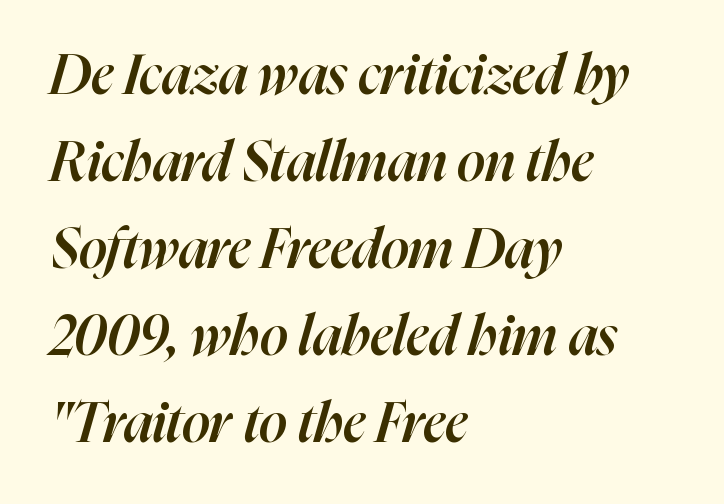
{"italic": "yes", "lean": "right", "slant_degrees": 16, "bold": "semi", "weight": "semibold", "width": "normal", "stroke_contrast": "high", "x_height": "medium", "monospaced": "no", "underline": "no", "align": "left", "line_spacing": "normal", "line_spacing_ratio": 1.58, "letter_spacing": "normal", "letter_spacing_em": 0.0, "glyph_px": 55}
